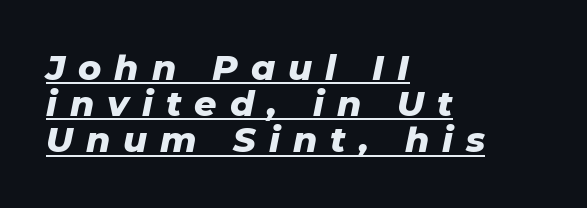
Q: Is the text bold? A: Yes.
Q: Is the text italic (slanted)? A: Yes, it leans right by about 11 degrees.
Q: Is the text underlined? A: Yes.
Q: How is the paragraph aligned? A: Left-aligned.
Q: Is the spacing between letters normal or unusually wide? A: Unusually wide.
Q: Is the spacing between lines tight, normal or loose? A: Tight.
Q: Width (condensed, normal, or wide)? A: Normal.
Q: Stroke contrast? A: Low.
Q: x-height? A: Medium.
Q: Monospaced? A: No.
